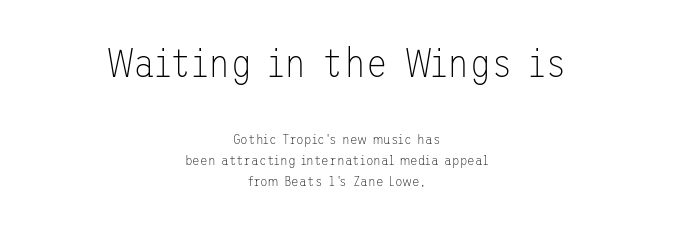
The image shows 40 px thin sans-serif type, upright; set centered, normal line spacing (1.48x), normal letter spacing, not underlined; the first (top) block is 2.86x larger; low stroke contrast and a medium x-height.
